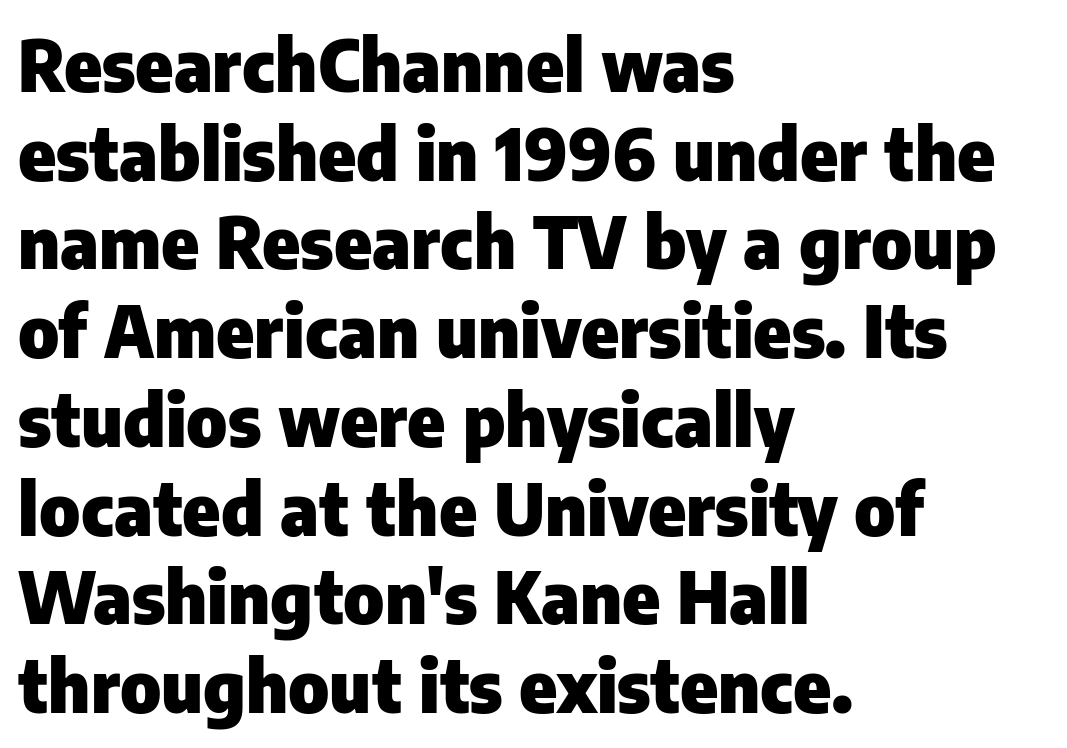
{"serif": "no", "italic": "no", "bold": "yes", "weight": "heavy", "width": "normal", "stroke_contrast": "low", "x_height": "medium", "monospaced": "no", "underline": "no", "align": "left", "line_spacing": "normal", "line_spacing_ratio": 1.25, "letter_spacing": "normal", "letter_spacing_em": 0.0, "glyph_px": 71}
